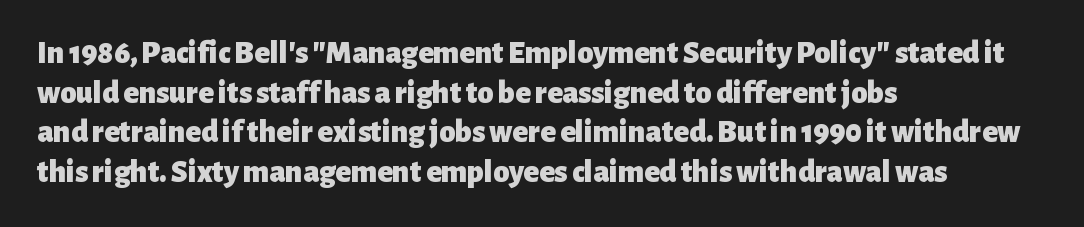
Serif or sans? Sans — the stroke terminals are bare. Honestly, there is no underline to notice here at all. Typesetter's note: full bold, strokes at maximum text heaviness. Do the characters align in a grid? No, the font is proportional.
